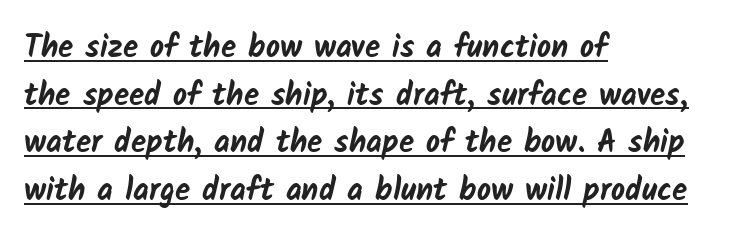
{"serif": "no", "bold": "yes", "weight": "bold", "width": "normal", "stroke_contrast": "low", "x_height": "medium", "monospaced": "no", "underline": "yes", "align": "left", "line_spacing": "normal", "line_spacing_ratio": 1.54, "letter_spacing": "normal", "letter_spacing_em": 0.0, "glyph_px": 31}
